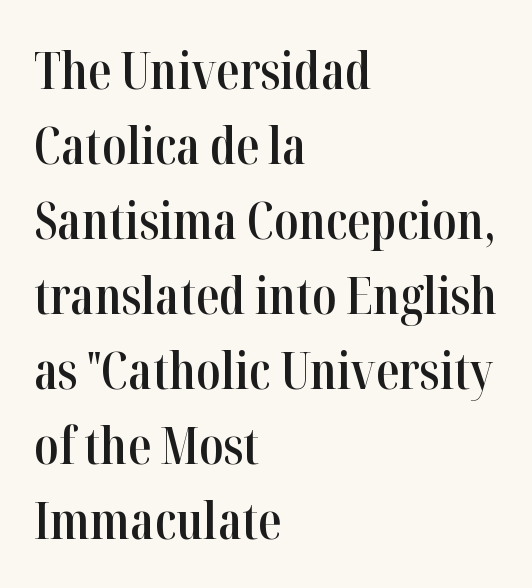
Leading: standard. How are the letters spaced? Ordinarily, with no added tracking. This is the in-between weight designers call semibold or demi. The rendering anchors every line to the left-hand side.
